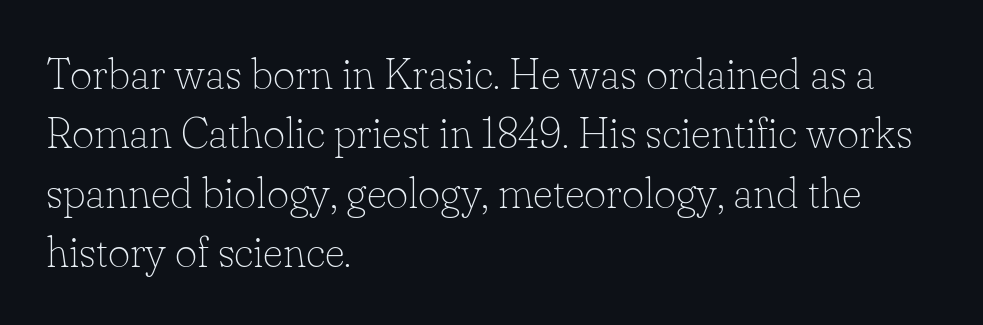
{"serif": "yes", "italic": "no", "bold": "no", "weight": "thin", "width": "normal", "stroke_contrast": "low", "x_height": "small", "monospaced": "no", "underline": "no", "align": "left", "line_spacing": "normal", "line_spacing_ratio": 1.38, "letter_spacing": "normal", "letter_spacing_em": 0.0, "glyph_px": 43}
